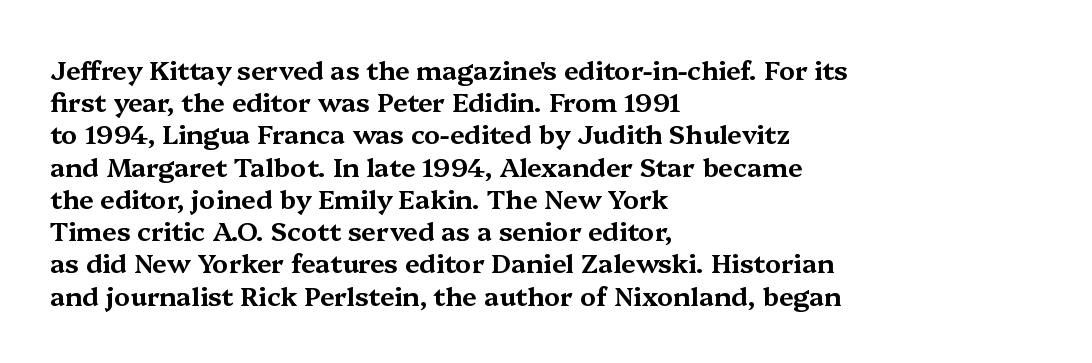
The image shows 26 px text type, upright; set left-aligned, line spacing 1.24x, normal letter spacing, not underlined.
